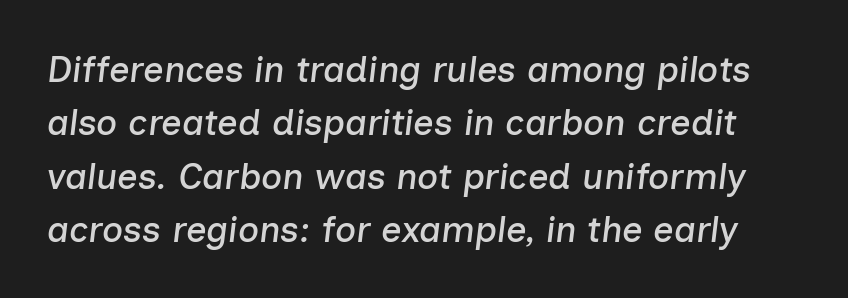
Slanted lettering throughout. The passage shown is not underscored anywhere. The gaps between neighbouring characters are ordinary and unremarkable. Compared with typical paragraphs, the rows here are spaced about the same. Spacing verdict: proportional, widths tailored to each character.
